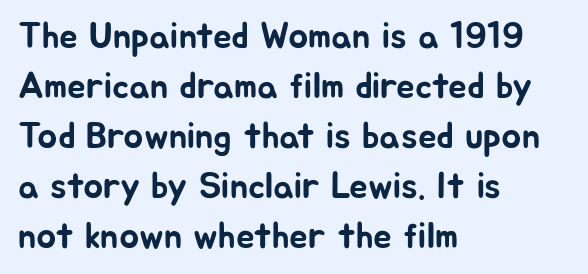
This sample uses plain, unmodified letter spacing. Nothing sits at the stroke ends, so this counts as sans-serif. This sample is left-justified, so line endings fall wherever the words run out. Notice how descenders clear the ascenders below comfortably — that's standard leading. Varying glyph widths throughout — classic text-font behaviour.
